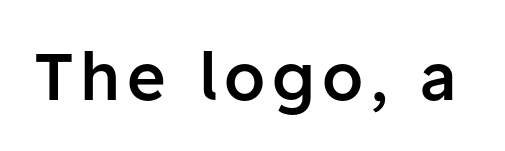
Summary of weight: moderately heavy, a semibold. The glyphs are unaccompanied by any horizontal stroke below them. Every stem runs plumb, perpendicular to the baseline. Font category for this specimen: sans-serif. Think of a printed novel: that variable character pitch is what you see here.
